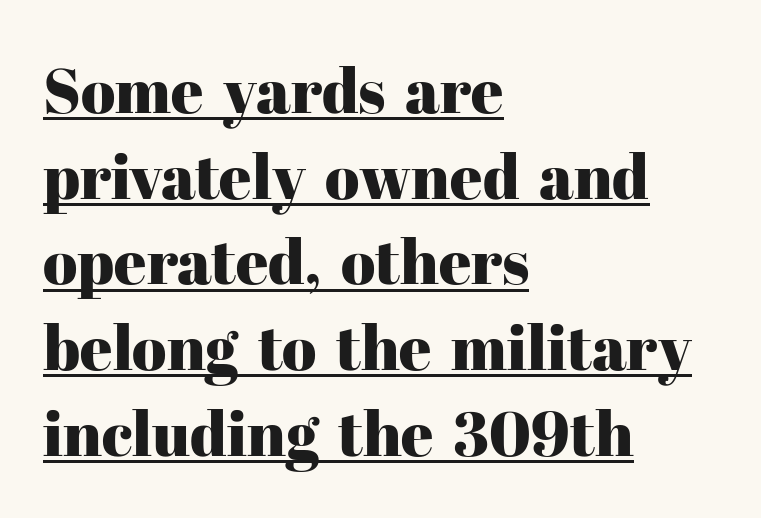
The image shows 63 px serif type, upright; set left-aligned, normal line spacing (1.36x), normal letter spacing, underlined; high stroke contrast and a medium x-height.
